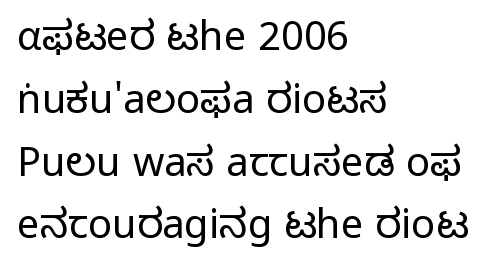
Q: Is the text bold? A: No.
Q: Is the text italic (slanted)? A: No, it is upright.
Q: Is the typeface a serif or a sans-serif typeface? A: Sans-serif.
Q: Is the text underlined? A: No.
Q: How is the paragraph aligned? A: Left-aligned.
Q: Is the spacing between letters normal or unusually wide? A: Normal.
Q: Is the spacing between lines tight, normal or loose? A: Normal.
Q: Width (condensed, normal, or wide)? A: Normal.
Q: Stroke contrast? A: Low.
Q: x-height? A: Medium.
Q: Monospaced? A: No.
